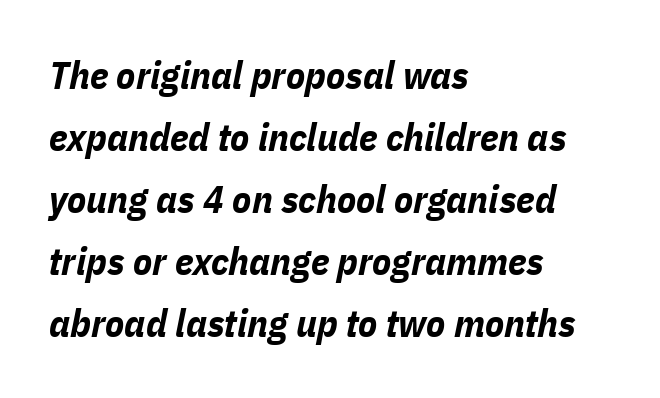
The passage shown has conventional tracking throughout. Any mark beneath the type? The region is blank. Rendered with sloped, italic letterforms. Horizontal bands of white between lines are of average thickness. The passage shown is typed in a proportional face where columns would drift. Horizontally, the lines are justified to the leading edge only.
